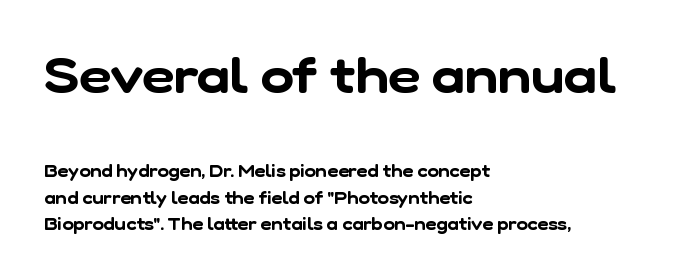
Typographically, this falls in the sans-serif category. Character size in the leading block exceeds that of the trailing block. Quick note: interline space is typical. The rendering anchors every line to the left-hand side. The words here are not underlined. You could call the tracking neutral — neither tight nor loose.
